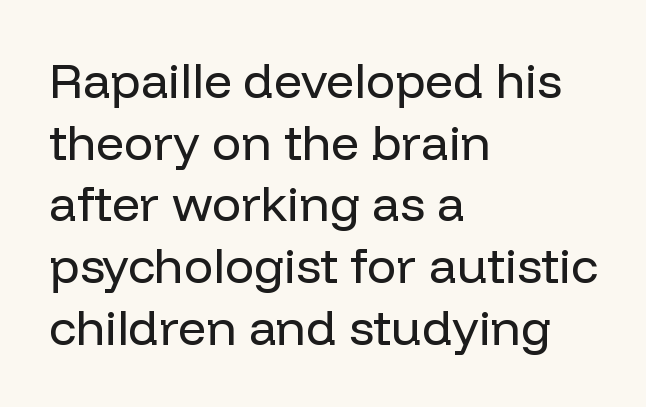
Q: Is the text bold? A: No.
Q: Is the text italic (slanted)? A: No, it is upright.
Q: Is the typeface a serif or a sans-serif typeface? A: Sans-serif.
Q: Is the text underlined? A: No.
Q: How is the paragraph aligned? A: Left-aligned.
Q: Is the spacing between letters normal or unusually wide? A: Normal.
Q: Is the spacing between lines tight, normal or loose? A: Normal.
Q: Width (condensed, normal, or wide)? A: Normal.
Q: Stroke contrast? A: Low.
Q: x-height? A: Medium.
Q: Monospaced? A: No.
